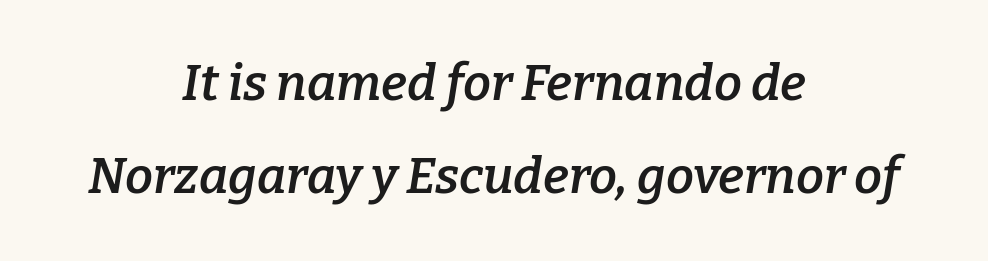
Teacher's note: observe the equal gaps on both sides — that is centered alignment. To sum up the face: it has serifs. A bare baseline throughout the passage. Stroke thickness is moderately raised; the sample reads as semibold.
